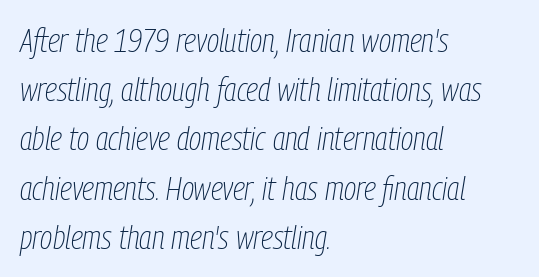
The image shows 33 px thin, condensed type, italic (leaning right); set left-aligned, normal line spacing (1.49x), normal letter spacing, not underlined; low stroke contrast and a medium x-height.
